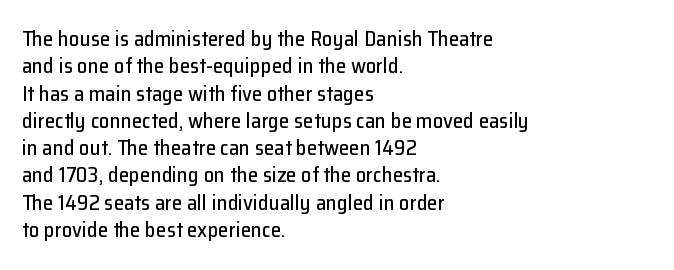
You could call the tracking neutral — neither tight nor loose. Honestly, there is no underline to notice here at all. This is roman type, the default non-slanted kind. Compared with a centered layout, this one pins lines to the left instead. Interline gaps are of average width in this sample.
